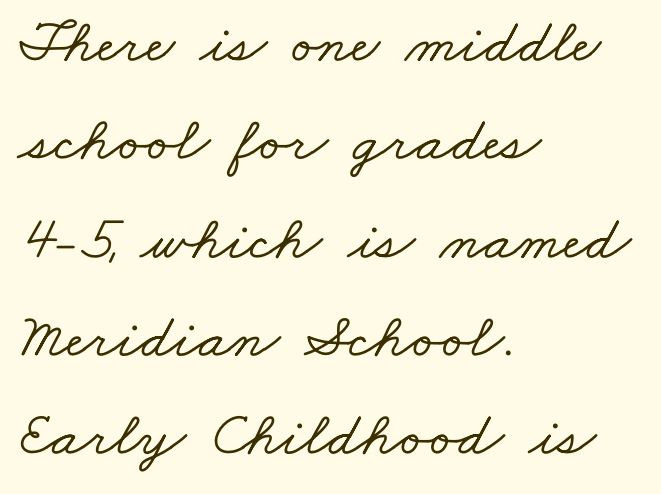
Quick note: underline off. The rendering keeps characters at their native spacing. Honestly, the row spacing looks completely unremarkable. The rendering uses natural spacing where letterforms have individual widths. The rendering shows small feet on the letterforms — a serif design. Reading down the block, your eye returns to a fixed left position each line.
